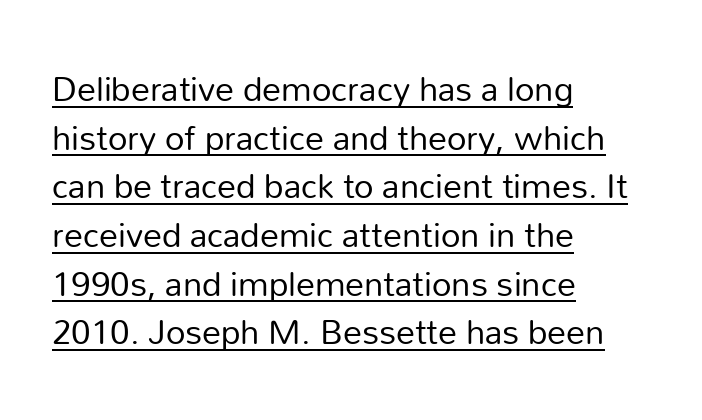
The specimen reads as upright at a glance. The designer left line spacing at the default. Default kerning and tracking; the words read as compact shapes. Looks like regular typesetting: each glyph gets only the width it needs. These lines are composed in type without serifs. Weight: in the light-to-regular range.
